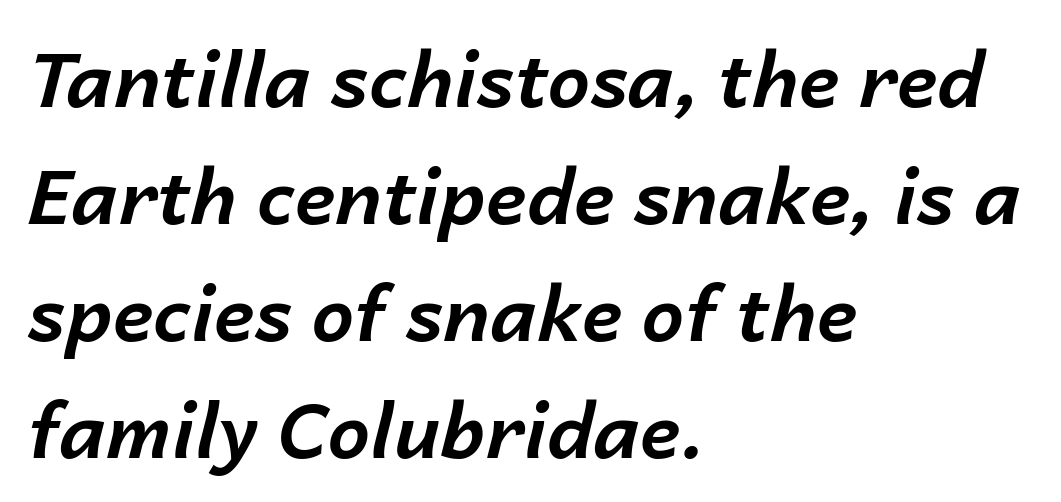
Q: Is the text bold? A: Yes.
Q: Is the text italic (slanted)? A: Yes, it leans right by about 14 degrees.
Q: Is the text underlined? A: No.
Q: How is the paragraph aligned? A: Left-aligned.
Q: Is the spacing between letters normal or unusually wide? A: Normal.
Q: Is the spacing between lines tight, normal or loose? A: Normal.
Q: Width (condensed, normal, or wide)? A: Normal.
Q: Stroke contrast? A: Low.
Q: x-height? A: Medium.
Q: Monospaced? A: No.
